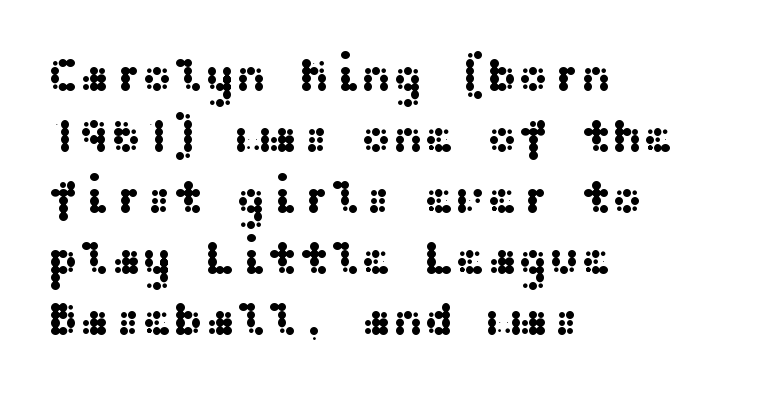
Q: Is the text italic (slanted)? A: No, it is upright.
Q: Is the typeface a serif or a sans-serif typeface? A: Sans-serif.
Q: Is the text underlined? A: No.
Q: How is the paragraph aligned? A: Left-aligned.
Q: Is the spacing between letters normal or unusually wide? A: Normal.
Q: Is the spacing between lines tight, normal or loose? A: Normal.
Q: Width (condensed, normal, or wide)? A: Wide.
Q: Stroke contrast? A: Medium.
Q: x-height? A: Medium.
